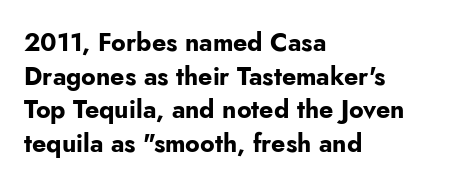
{"italic": "no", "bold": "yes", "underline": "no", "align": "left", "line_spacing": "normal", "line_spacing_ratio": 1.35, "letter_spacing": "normal", "letter_spacing_em": 0.0, "glyph_px": 25}
